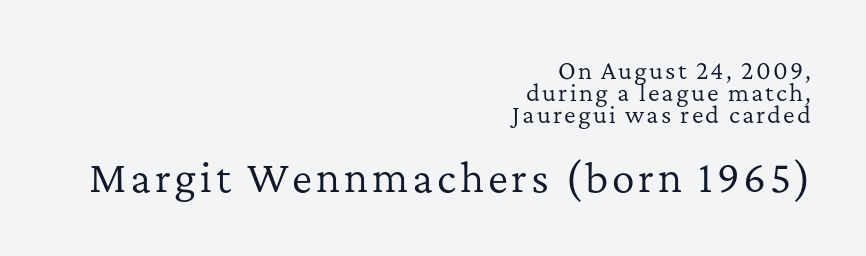
{"serif": "yes", "italic": "no", "bold": "no", "weight": "regular", "width": "normal", "stroke_contrast": "low", "x_height": "medium", "monospaced": "no", "underline": "no", "align": "right", "line_spacing": "tight", "line_spacing_ratio": 0.99, "larger_block": "second", "size_ratio": 1.73, "glyph_px": 38}
